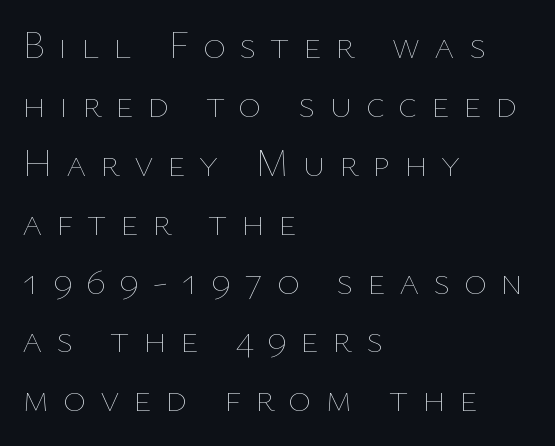
Q: Is the text bold? A: No.
Q: Is the text italic (slanted)? A: No, it is upright.
Q: Is the text underlined? A: No.
Q: How is the paragraph aligned? A: Left-aligned.
Q: Is the spacing between letters normal or unusually wide? A: Unusually wide.
Q: Is the spacing between lines tight, normal or loose? A: Normal.
Q: Width (condensed, normal, or wide)? A: Normal.
Q: Stroke contrast? A: Low.
Q: x-height? A: Medium.
Q: Monospaced? A: No.
